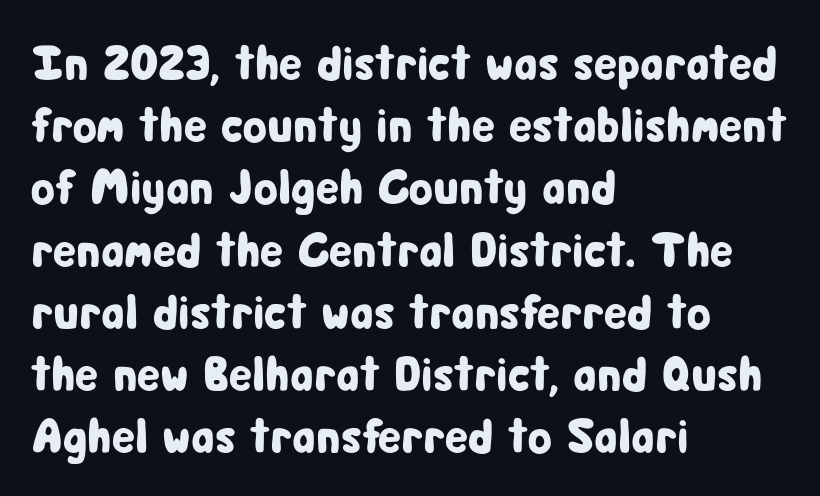
A student would call this left alignment; a typographer would say flush left, rag right. Descenders hang freely into open space. These lines were composed using upright roman letters. Leading matches the norm, producing a regular column. The face used here is a sans, in the tradition of grotesques and geometrics. The tracking reads as untouched default to a designer's eye.
